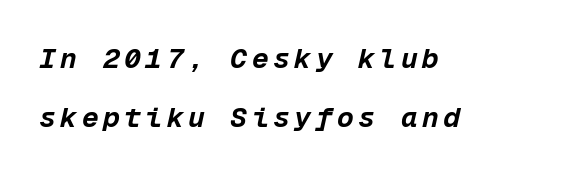
Q: Is the text bold? A: Yes.
Q: Is the text italic (slanted)? A: Yes, it leans right by about 12 degrees.
Q: Is the text underlined? A: No.
Q: How is the paragraph aligned? A: Left-aligned.
Q: Is the spacing between lines tight, normal or loose? A: Loose.
Q: Width (condensed, normal, or wide)? A: Normal.
Q: Stroke contrast? A: Low.
Q: x-height? A: Medium.
Q: Monospaced? A: Yes.
